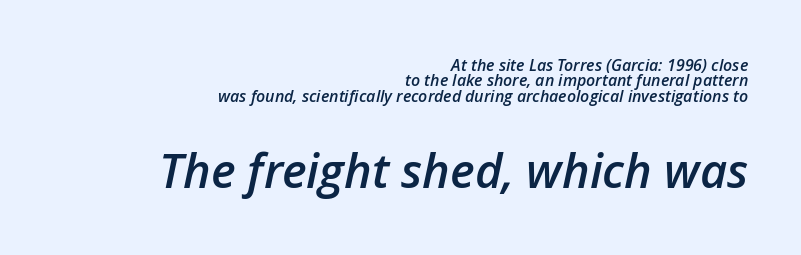
{"italic": "yes", "lean": "right", "slant_degrees": 12, "bold": "semi", "weight": "semibold", "width": "normal", "stroke_contrast": "low", "x_height": "medium", "monospaced": "no", "underline": "no", "align": "right", "line_spacing": "tight", "line_spacing_ratio": 0.96, "letter_spacing": "normal", "letter_spacing_em": 0.0, "larger_block": "second", "size_ratio": 2.94, "glyph_px": 47}
